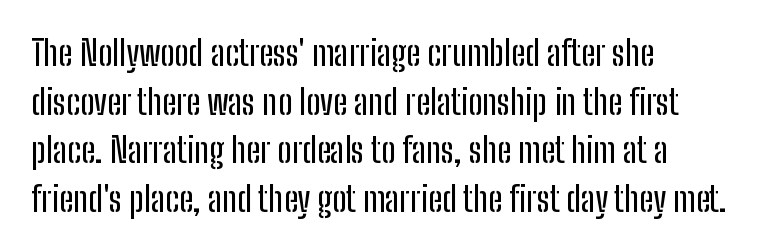
{"serif": "no", "italic": "no", "width": "condensed", "stroke_contrast": "low", "x_height": "medium", "monospaced": "no", "underline": "no", "align": "left", "line_spacing": "normal", "line_spacing_ratio": 1.39, "letter_spacing": "normal", "letter_spacing_em": 0.0, "glyph_px": 35}
